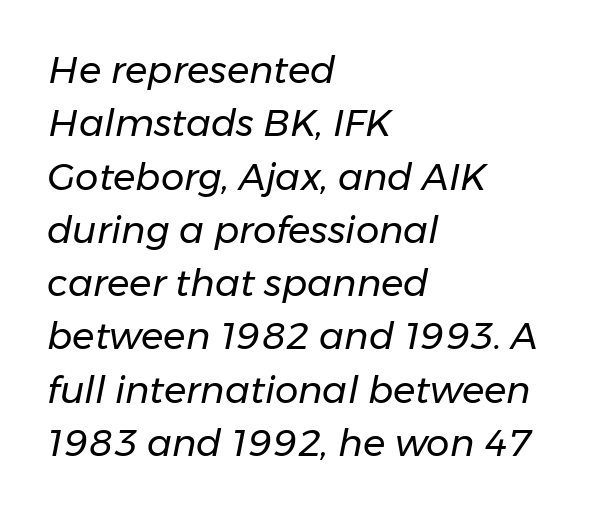
Q: Is the text bold? A: No.
Q: Is the text italic (slanted)? A: Yes, it leans right by about 11 degrees.
Q: Is the text underlined? A: No.
Q: How is the paragraph aligned? A: Left-aligned.
Q: Is the spacing between letters normal or unusually wide? A: Normal.
Q: Is the spacing between lines tight, normal or loose? A: Normal.
Q: Width (condensed, normal, or wide)? A: Normal.
Q: Stroke contrast? A: Low.
Q: x-height? A: Medium.
Q: Monospaced? A: No.
